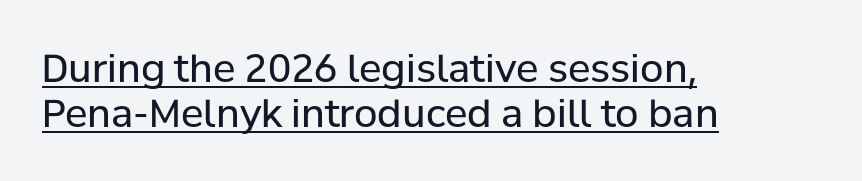
The image shows 38 px regular-weight sans-serif type, upright; set left-aligned, line spacing 1.18x, normal letter spacing, underlined; low stroke contrast and a medium x-height.
